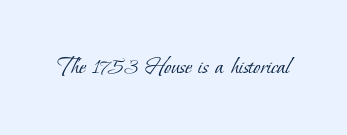
Vertical stems look standard width or narrower in stroke. Unmarked baselines from the first word to the last. There is no visible air inserted between adjacent glyphs.
